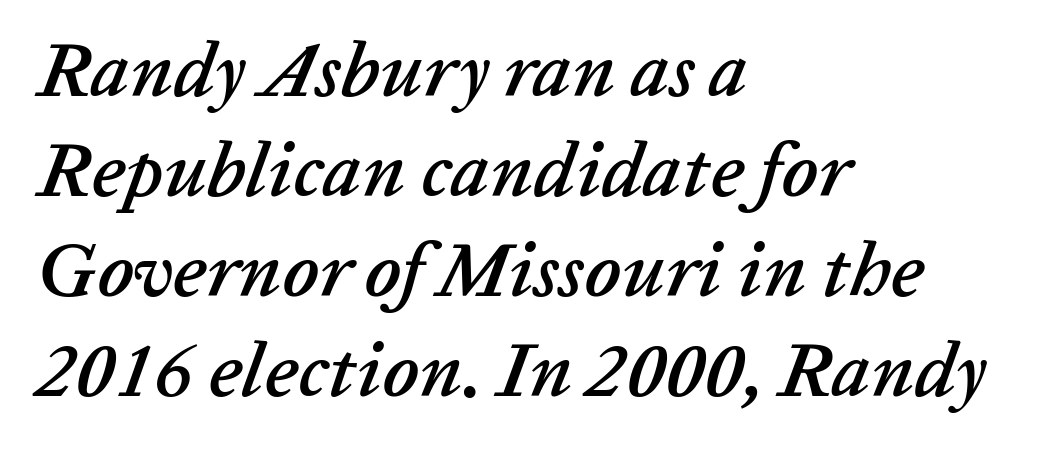
When letters slant like this, we call the style italic. The letters sit at their default tracking, neither squeezed nor spread. Glance below the letters and you will spot only blank space. Leftover space on each line is placed entirely after the last word. These lines are rendered in a variable-pitch font.
